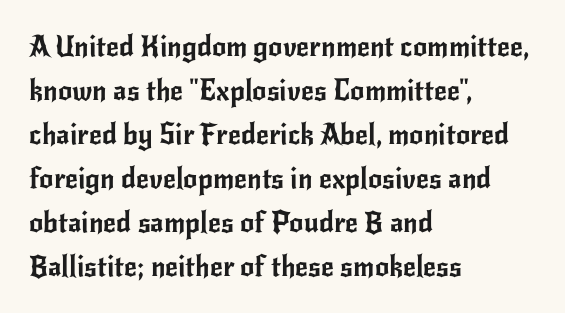
Letterform terminals end flat and unadorned throughout the passage. Varying glyph widths throughout — classic text-font behaviour. Whoever set this chose a conventional vertical rhythm. In terms of posture, this sample is upright.
